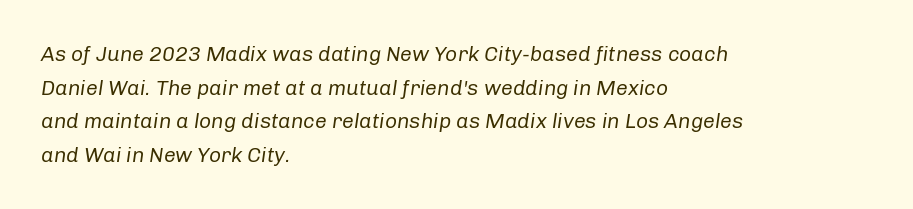
Q: Is the text bold? A: No.
Q: Is the text italic (slanted)? A: Yes, it leans right by about 8 degrees.
Q: Is the text underlined? A: No.
Q: How is the paragraph aligned? A: Left-aligned.
Q: Is the spacing between letters normal or unusually wide? A: Normal.
Q: Is the spacing between lines tight, normal or loose? A: Normal.
